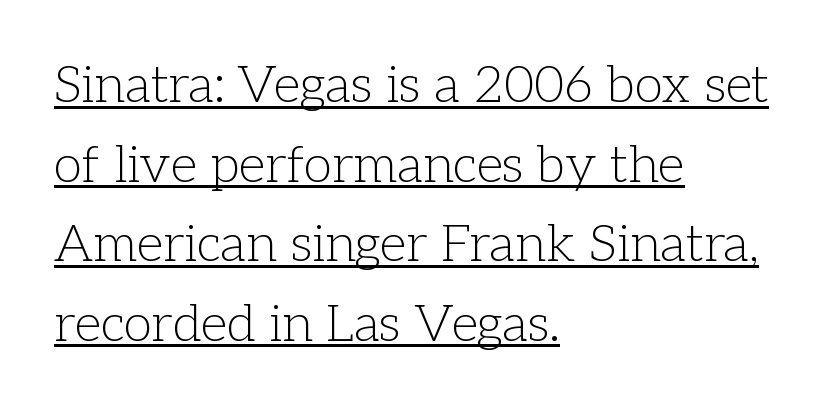
Emphasis is given by a line drawn under the lettering. Serif or sans? Serif — the stroke terminals have little feet. Here the glyphs are tracked normally, forming tight word shapes. Note the varied advance widths — an 'i' is clearly narrower than an 'm'.
